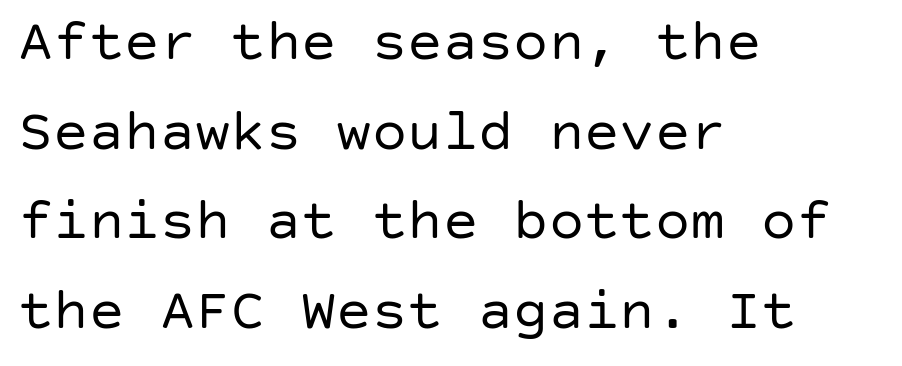
{"serif": "no", "italic": "no", "bold": "no", "weight": "regular", "width": "normal", "stroke_contrast": "low", "x_height": "large", "underline": "no", "align": "left", "line_spacing": "normal", "line_spacing_ratio": 1.52, "letter_spacing": "normal", "letter_spacing_em": 0.0, "glyph_px": 59}
